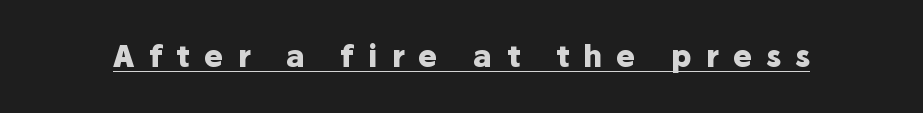
Q: Is the text bold? A: Yes.
Q: Is the text italic (slanted)? A: No, it is upright.
Q: Is the typeface a serif or a sans-serif typeface? A: Sans-serif.
Q: Is the text underlined? A: Yes.
Q: Is the spacing between letters normal or unusually wide? A: Unusually wide.
Q: Width (condensed, normal, or wide)? A: Normal.
Q: Stroke contrast? A: Low.
Q: x-height? A: Medium.
Q: Monospaced? A: No.
